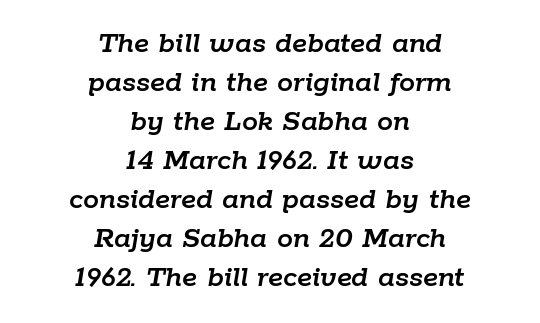
Which margin do the lines hug? Neither — every line sits in the middle. The strip under each line holds only bare page. This sample uses an oblique cut, with every glyph tilted off the vertical. Inter-character spacing is left at the font's built-in metrics.
